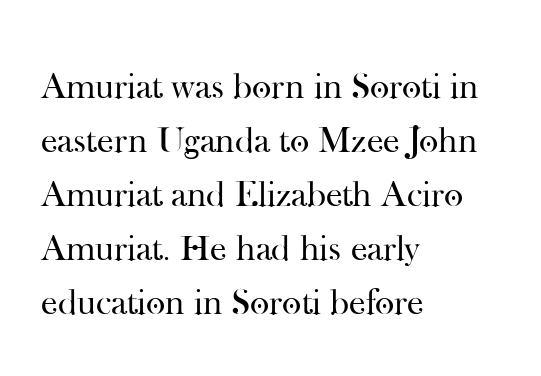
The image shows 37 px regular-weight serif type, upright; set left-aligned, normal line spacing (1.46x), normal letter spacing, not underlined; high stroke contrast and a small x-height.
